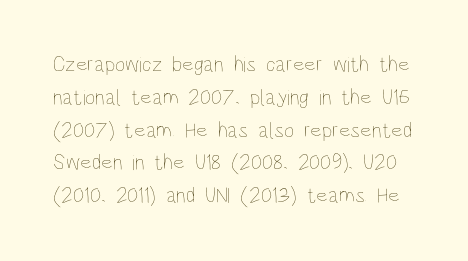
The image shows 22 px text type, upright; set normal line spacing (1.49x), normal letter spacing, not underlined.
